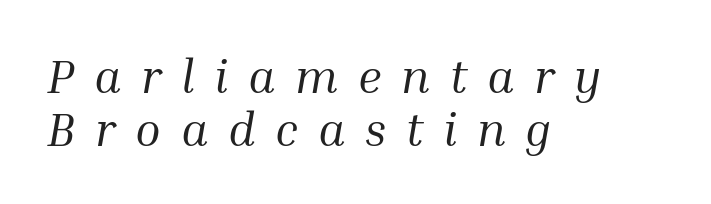
Varying glyph widths throughout — classic text-font behaviour. On a weight scale, this lands at 450 or below. The whole block is typeset with a tilt. The paragraph has a hard left edge and a soft right edge. Underline: absent.
